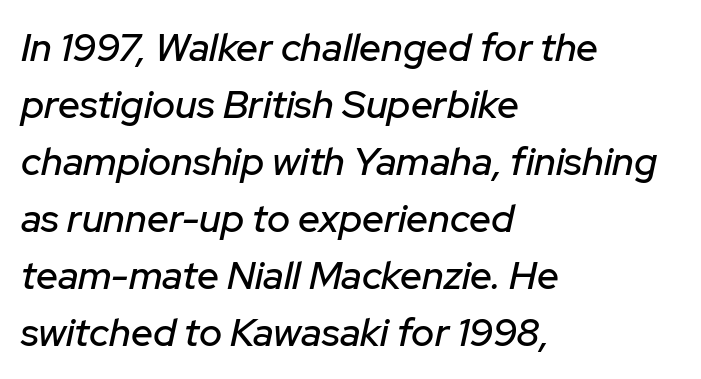
Q: Is the text italic (slanted)? A: Yes, it leans right by about 12 degrees.
Q: Is the text underlined? A: No.
Q: How is the paragraph aligned? A: Left-aligned.
Q: Is the spacing between letters normal or unusually wide? A: Normal.
Q: Is the spacing between lines tight, normal or loose? A: Normal.
Q: Width (condensed, normal, or wide)? A: Normal.
Q: Stroke contrast? A: Low.
Q: x-height? A: Medium.
Q: Monospaced? A: No.
